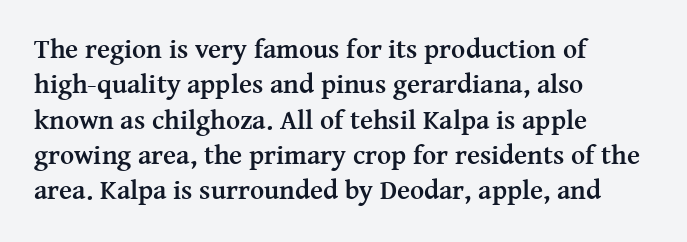
A clean baseline with only descenders dipping below it. These lines stack with their left ends in a neat column. Regular leading. Pretty heavy lettering here — definitely bold. Does extra space separate the letters? No, they use regular spacing.
